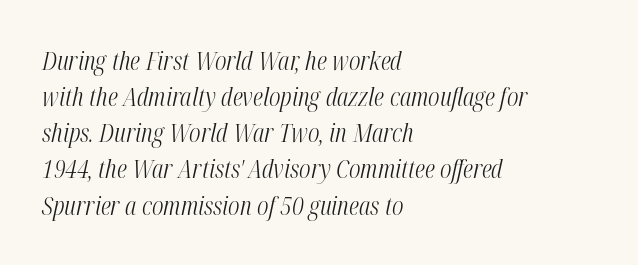
Q: Is the text bold? A: No.
Q: Is the text italic (slanted)? A: Yes, it leans right by about 12 degrees.
Q: Is the text underlined? A: No.
Q: How is the paragraph aligned? A: Left-aligned.
Q: Is the spacing between letters normal or unusually wide? A: Normal.
Q: Is the spacing between lines tight, normal or loose? A: Normal.
